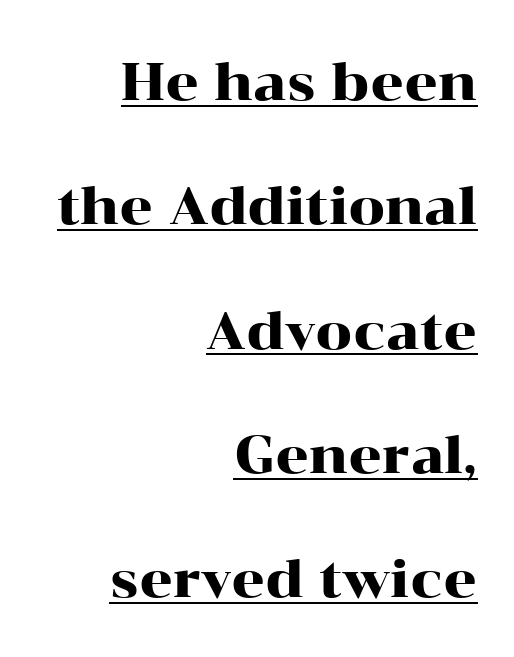
Posture: straight, roman, zero tilt. Short note: letters normally spaced. Underlined type. The passage shown is typed in a proportional face where columns would drift. Each line ends at the same right margin while the left side varies. Font category for this specimen: serif.
